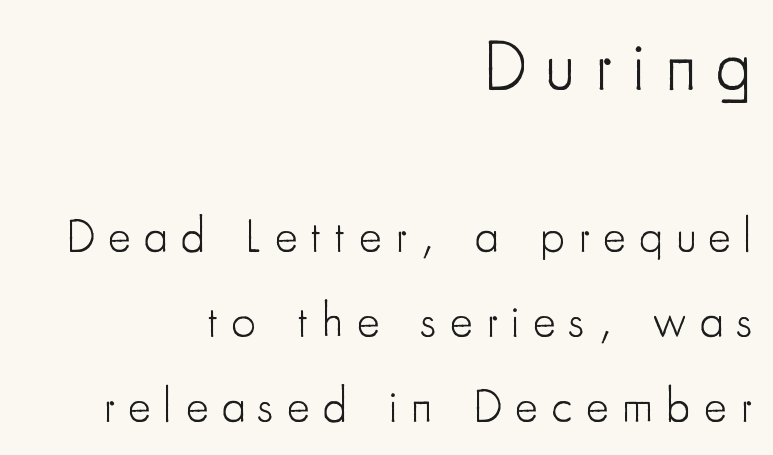
{"serif": "no", "italic": "no", "bold": "no", "weight": "light", "width": "condensed", "stroke_contrast": "low", "x_height": "small", "monospaced": "no", "underline": "no", "align": "right", "line_spacing_ratio": 1.77, "letter_spacing": "wide", "letter_spacing_em": 0.28, "larger_block": "first", "size_ratio": 1.5, "glyph_px": 72}
